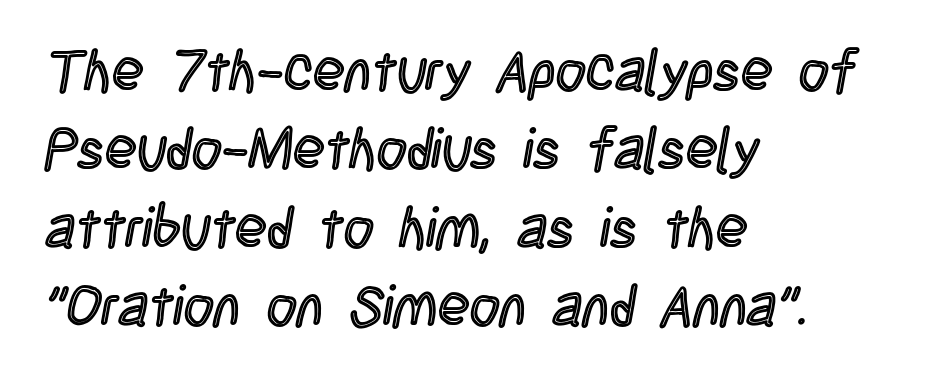
Q: Is the text italic (slanted)? A: Yes.
Q: Is the text underlined? A: No.
Q: How is the paragraph aligned? A: Left-aligned.
Q: Is the spacing between letters normal or unusually wide? A: Normal.
Q: Is the spacing between lines tight, normal or loose? A: Normal.
Q: Width (condensed, normal, or wide)? A: Condensed.
Q: x-height? A: Large.
Q: Monospaced? A: No.
